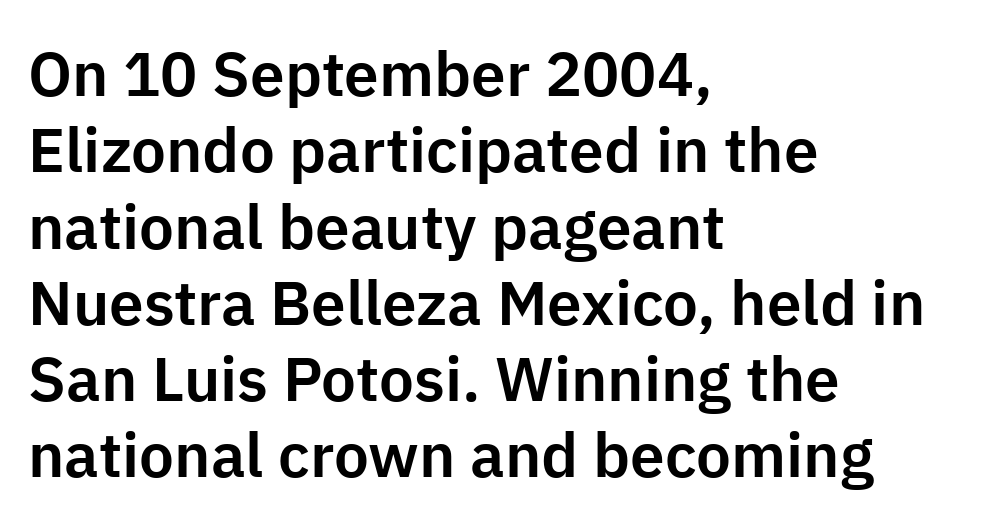
These lines stack with their left ends in a neat column. These lines are composed in type without serifs. A typesetter would call this zero additional tracking. You could not count columns in this text — the font is proportionally spaced. Unmarked baselines from the first word to the last.
